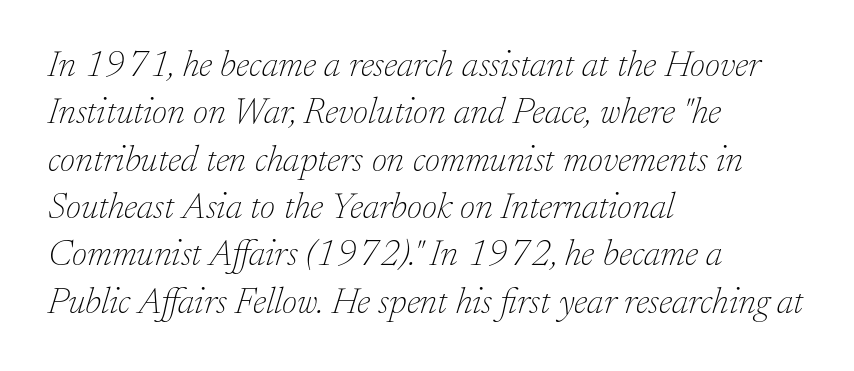
Q: Is the text bold? A: No.
Q: Is the text italic (slanted)? A: Yes, it leans right by about 17 degrees.
Q: Is the typeface a serif or a sans-serif typeface? A: Serif.
Q: Is the text underlined? A: No.
Q: How is the paragraph aligned? A: Left-aligned.
Q: Is the spacing between letters normal or unusually wide? A: Normal.
Q: Is the spacing between lines tight, normal or loose? A: Normal.
Q: Width (condensed, normal, or wide)? A: Normal.
Q: Stroke contrast? A: Low.
Q: x-height? A: Small.
Q: Monospaced? A: No.
